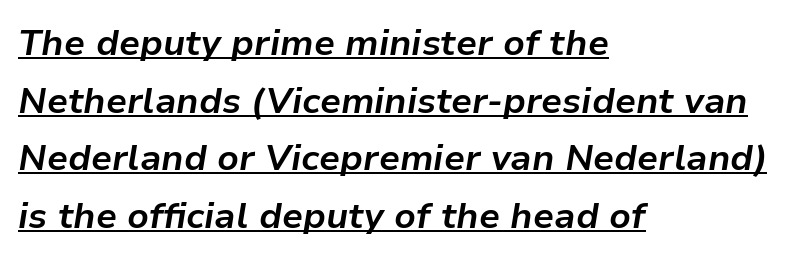
Q: Is the text bold? A: Yes.
Q: Is the text italic (slanted)? A: Yes, it leans right by about 9 degrees.
Q: Is the text underlined? A: Yes.
Q: How is the paragraph aligned? A: Left-aligned.
Q: Is the spacing between letters normal or unusually wide? A: Normal.
Q: Is the spacing between lines tight, normal or loose? A: Normal.
Q: Width (condensed, normal, or wide)? A: Normal.
Q: Stroke contrast? A: Low.
Q: x-height? A: Medium.
Q: Monospaced? A: No.
